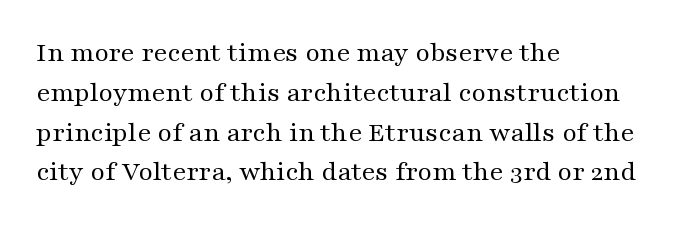
The designer went with a serif here, giving each stem small feet. The type sits square on the baseline with zero lean. The passage shown is not bold in any degree. The paragraph has a hard left edge and a soft right edge. These lines are rendered in a variable-pitch font. Tracking value appears to be zero — textbook default spacing.
